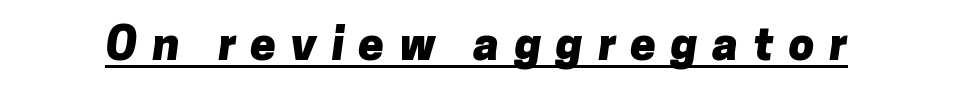
Q: Is the text bold? A: Yes.
Q: Is the typeface a serif or a sans-serif typeface? A: Sans-serif.
Q: Is the text underlined? A: Yes.
Q: Is the spacing between letters normal or unusually wide? A: Unusually wide.
Q: Width (condensed, normal, or wide)? A: Normal.
Q: Stroke contrast? A: Low.
Q: x-height? A: Medium.
Q: Monospaced? A: No.
